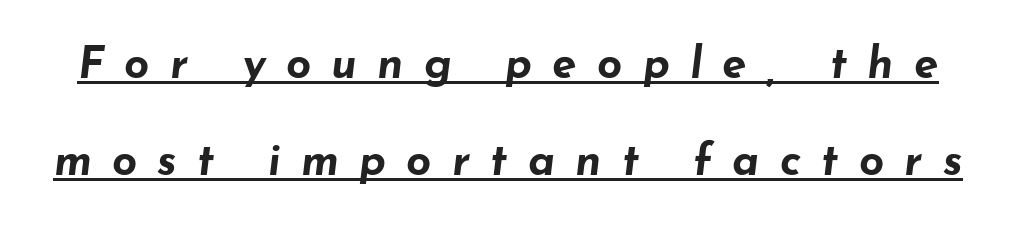
Q: Is the text bold? A: Yes.
Q: Is the text italic (slanted)? A: Yes, it leans right by about 7 degrees.
Q: Is the text underlined? A: Yes.
Q: Is the spacing between letters normal or unusually wide? A: Unusually wide.
Q: Is the spacing between lines tight, normal or loose? A: Loose.
Q: Width (condensed, normal, or wide)? A: Wide.
Q: Stroke contrast? A: Low.
Q: x-height? A: Small.
Q: Monospaced? A: No.
